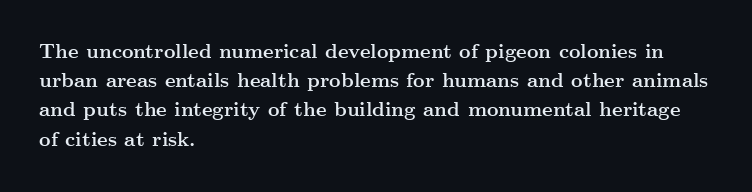
{"italic": "no", "bold": "yes", "underline": "no", "align": "left", "line_spacing": "normal", "line_spacing_ratio": 1.46, "letter_spacing": "normal", "letter_spacing_em": 0.0, "glyph_px": 20}
